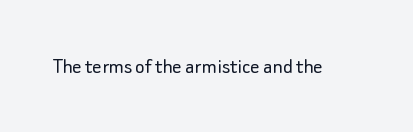
The type is set solid horizontally, with unmodified tracking. Words float on clear page, feet unadorned. A quiet, ordinary-to-light weight characterises the typeface. The type sits square on the baseline with zero lean.
